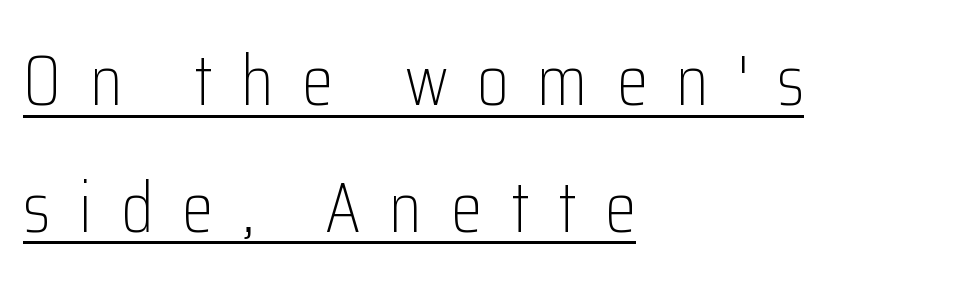
Q: Is the text bold? A: No.
Q: Is the text italic (slanted)? A: No, it is upright.
Q: Is the typeface a serif or a sans-serif typeface? A: Sans-serif.
Q: Is the text underlined? A: Yes.
Q: How is the paragraph aligned? A: Left-aligned.
Q: Is the spacing between letters normal or unusually wide? A: Unusually wide.
Q: Width (condensed, normal, or wide)? A: Condensed.
Q: Stroke contrast? A: Low.
Q: x-height? A: Medium.
Q: Monospaced? A: No.
